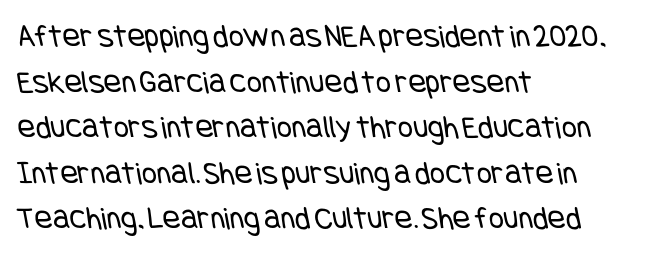
{"serif": "no", "bold": "no", "weight": "regular", "width": "condensed", "stroke_contrast": "low", "x_height": "large", "underline": "no", "align": "left", "line_spacing": "normal", "line_spacing_ratio": 1.38, "letter_spacing": "normal", "letter_spacing_em": 0.0, "glyph_px": 33}
